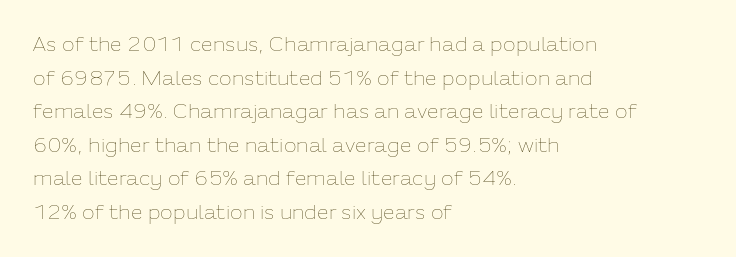
The font's upright variant was chosen for this text. Does the leading feel generous? No, just average. Letters rest on an invisible, unmarked baseline. Heft: none added — not bold. Typeset ragged right — the left edge is the straight one.
